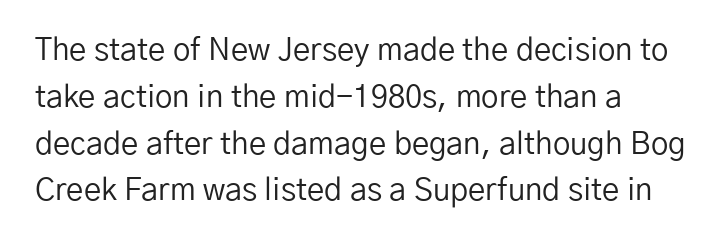
Q: Is the text bold? A: No.
Q: Is the text italic (slanted)? A: No, it is upright.
Q: Is the typeface a serif or a sans-serif typeface? A: Sans-serif.
Q: Is the text underlined? A: No.
Q: Is the spacing between letters normal or unusually wide? A: Normal.
Q: Is the spacing between lines tight, normal or loose? A: Normal.
Q: Width (condensed, normal, or wide)? A: Normal.
Q: Stroke contrast? A: Low.
Q: x-height? A: Medium.
Q: Monospaced? A: No.
